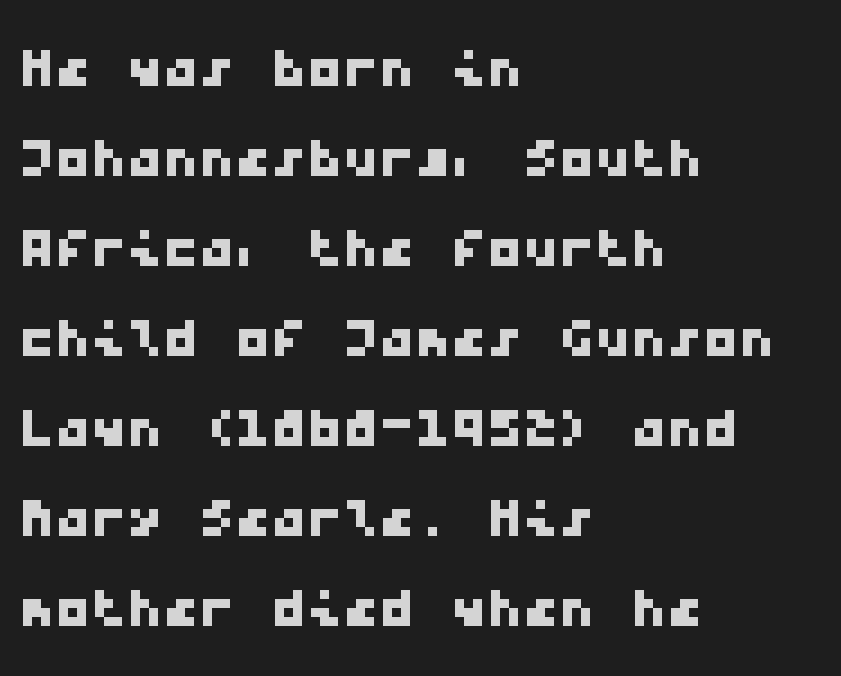
The letters carry no serifs — their stems end cleanly without finishing strokes. Descenders hang freely into open space. Do the characters align in a grid? Yes, the font is monospaced. Look at the tracking — it's just the regular setting, nothing added. If you drew a ruler down the left edge, every line would touch it. A typesetter would call this leading conventional body-copy spacing.
